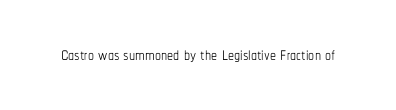
Only glyphs here, with clear space below each row. Notice how the stems are strictly vertical — no italics here. Between one letter and the next there's only the usual sliver of space. Is this a heavy cut? Hardly; it is regular or lighter.
